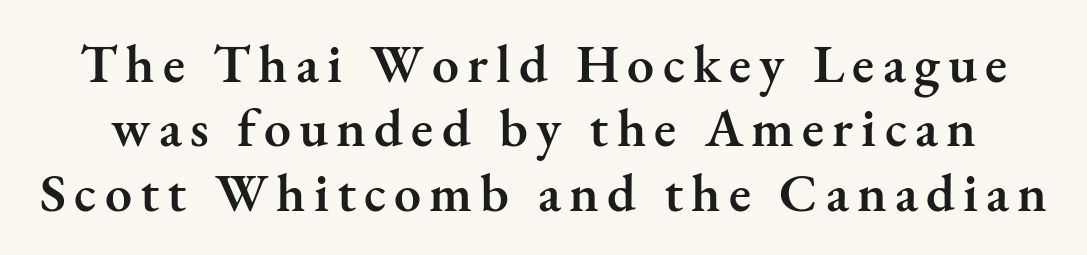
Q: Is the text bold? A: Semi-bold.
Q: Is the text italic (slanted)? A: No, it is upright.
Q: Is the typeface a serif or a sans-serif typeface? A: Serif.
Q: Is the text underlined? A: No.
Q: Width (condensed, normal, or wide)? A: Normal.
Q: Stroke contrast? A: Medium.
Q: x-height? A: Small.
Q: Monospaced? A: No.
